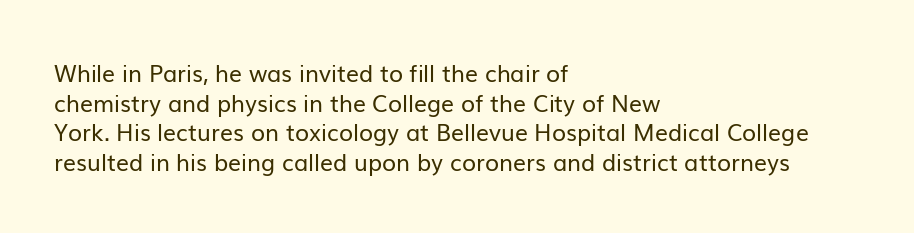
Q: Is the text bold? A: No.
Q: Is the text italic (slanted)? A: No, it is upright.
Q: Is the text underlined? A: No.
Q: How is the paragraph aligned? A: Left-aligned.
Q: Is the spacing between letters normal or unusually wide? A: Normal.
Q: Is the spacing between lines tight, normal or loose? A: Normal.
